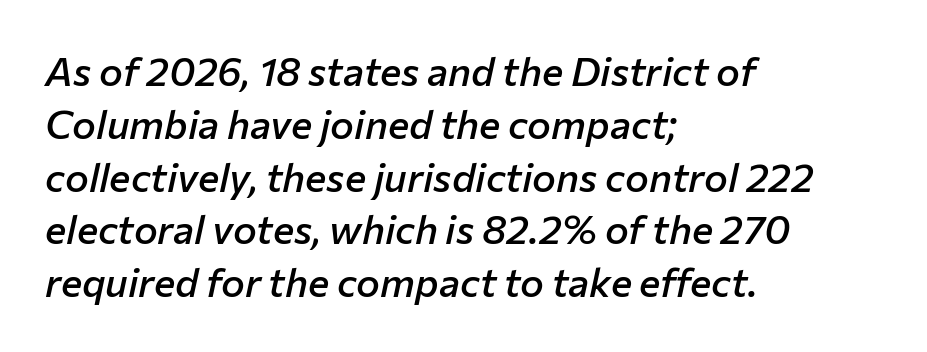
Q: Is the text bold? A: Semi-bold.
Q: Is the text italic (slanted)? A: Yes, it leans right by about 12 degrees.
Q: Is the text underlined? A: No.
Q: How is the paragraph aligned? A: Left-aligned.
Q: Is the spacing between letters normal or unusually wide? A: Normal.
Q: Is the spacing between lines tight, normal or loose? A: Normal.
Q: Width (condensed, normal, or wide)? A: Normal.
Q: Stroke contrast? A: Low.
Q: x-height? A: Medium.
Q: Monospaced? A: No.
